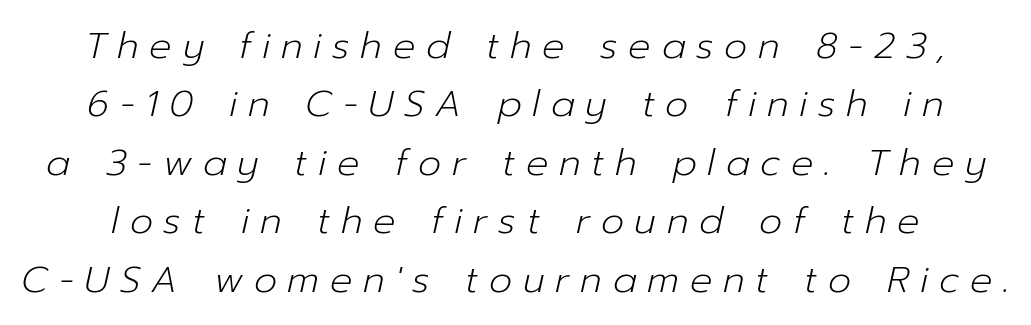
The type is letterspaced generously, with wide tracking. The face used here is proportionally spaced, like ordinary book or web type. The letterforms sit at book weight or below. The zone under the glyphs is completely vacant. A normal amount of white space separates one row of letters from the next. The letters are slanted; this is an italic face.
